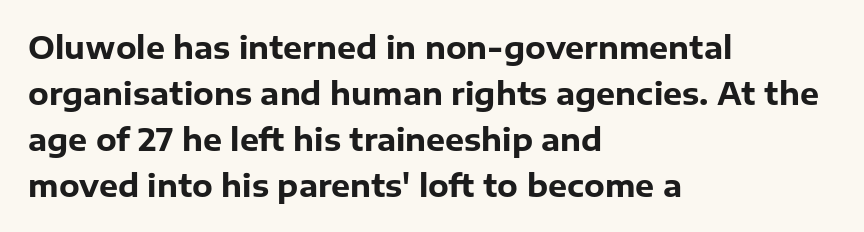
Q: Is the text bold? A: Yes.
Q: Is the text italic (slanted)? A: No, it is upright.
Q: Is the typeface a serif or a sans-serif typeface? A: Sans-serif.
Q: Is the text underlined? A: No.
Q: How is the paragraph aligned? A: Left-aligned.
Q: Is the spacing between letters normal or unusually wide? A: Normal.
Q: Is the spacing between lines tight, normal or loose? A: Normal.
Q: Width (condensed, normal, or wide)? A: Normal.
Q: Stroke contrast? A: Low.
Q: x-height? A: Medium.
Q: Monospaced? A: No.
